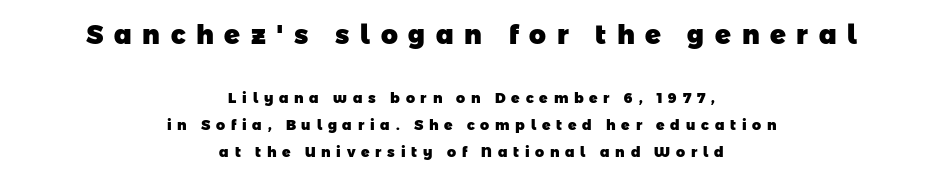
Q: Is the text bold? A: Yes.
Q: Is the text underlined? A: No.
Q: How is the paragraph aligned? A: Centered.
Q: Is the spacing between letters normal or unusually wide? A: Unusually wide.
Q: Is the spacing between lines tight, normal or loose? A: Loose.
Q: Which block of text is set in a larger size, the first (top) or the second (bottom)? A: The first (top) one.
